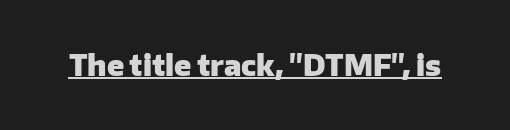
{"serif": "no", "italic": "no", "bold": "yes", "weight": "heavy", "width": "normal", "stroke_contrast": "low", "x_height": "medium", "monospaced": "no", "underline": "yes", "letter_spacing": "normal", "letter_spacing_em": 0.0, "glyph_px": 28}
